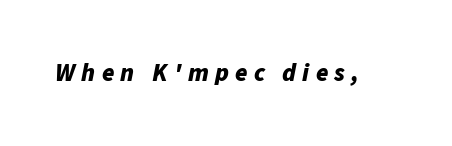
Looking at the ascenders, they clearly lean. Bare-footed words on every line. The tracking jumps out immediately: characters are airy and widely separated. These lines carry a lot of weight — the face is fully bold.
